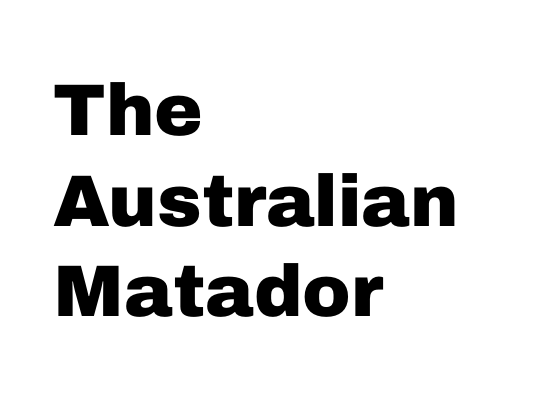
A typesetter would call this proportional, since set widths differ per character. Posture: vertical. This rendering uses left alignment, leaving the right contour irregular. A dark, heavy texture on the line: the type is bold. Each word holds together tightly as a unit, with standard inter-letter gaps.
